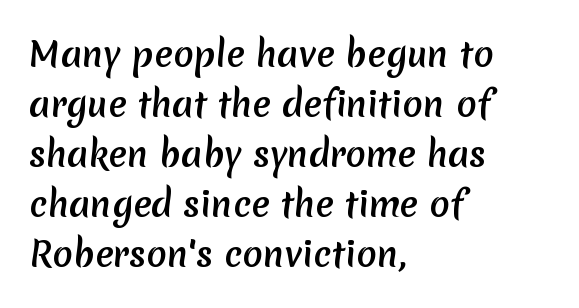
The image shows 34 px semibold sans-serif type; set left-aligned, normal line spacing (1.47x), normal letter spacing, not underlined; low stroke contrast and a medium x-height.
